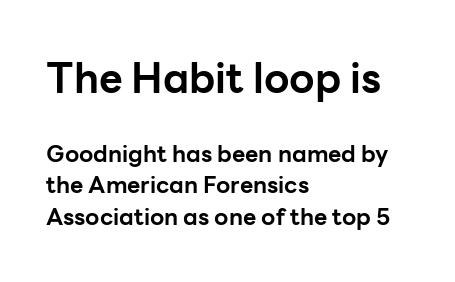
{"serif": "no", "italic": "no", "bold": "yes", "weight": "bold", "width": "normal", "stroke_contrast": "low", "x_height": "medium", "monospaced": "no", "underline": "no", "align": "left", "line_spacing": "normal", "line_spacing_ratio": 1.37, "letter_spacing": "normal", "letter_spacing_em": 0.0, "larger_block": "first", "size_ratio": 1.78, "glyph_px": 41}
